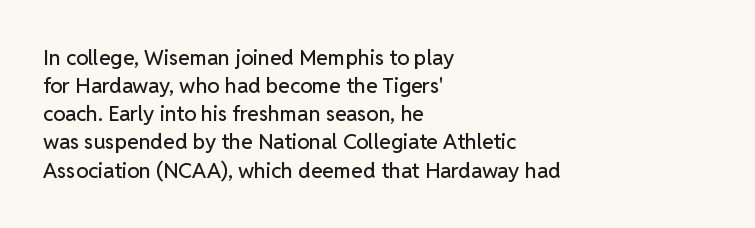
Teacher's note: observe the even left margin — that is flush-left alignment. No italicization has been applied; the sample stays upright. Clear beneath every line of the passage. Honestly, the letter spacing is just normal — you wouldn't notice it. A typesetter would call this leading conventional body-copy spacing.
